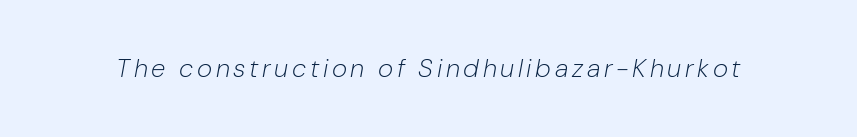
{"italic": "yes", "lean": "right", "slant_degrees": 10, "bold": "no", "underline": "no", "glyph_px": 26}
